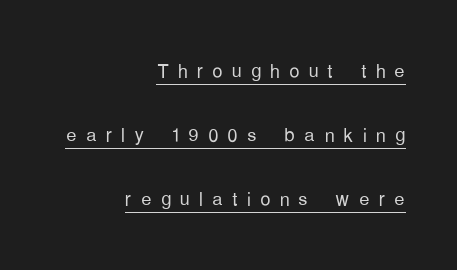
This is the regular roman posture of the typeface. This is underlined copy, the kind a proofreader might mark for attention. Right-aligned paragraph, ragged on the left. The space between consecutive lines is lavish. Tracking here is generous; glyphs stand well apart from one another.
